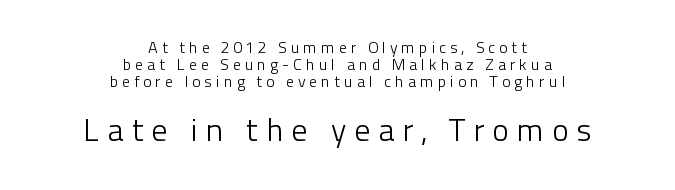
Q: Is the text bold? A: No.
Q: Is the text italic (slanted)? A: No, it is upright.
Q: Is the typeface a serif or a sans-serif typeface? A: Sans-serif.
Q: Is the text underlined? A: No.
Q: How is the paragraph aligned? A: Centered.
Q: Is the spacing between letters normal or unusually wide? A: Unusually wide.
Q: Is the spacing between lines tight, normal or loose? A: Tight.
Q: Which block of text is set in a larger size, the first (top) or the second (bottom)? A: The second (bottom) one.
Q: Width (condensed, normal, or wide)? A: Normal.
Q: Stroke contrast? A: Low.
Q: x-height? A: Medium.
Q: Monospaced? A: No.
